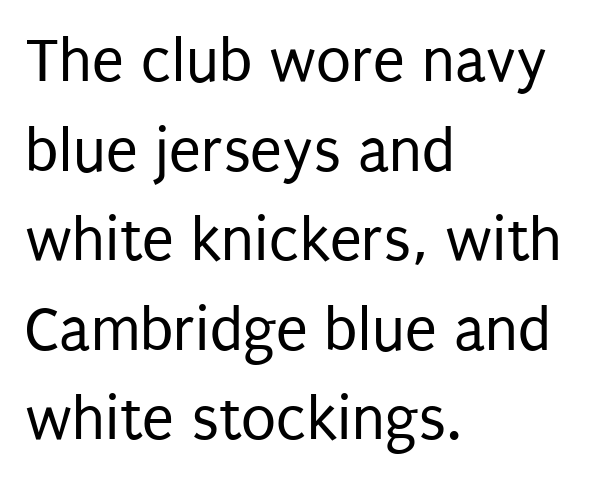
Is the type heavy? It reads as light-to-regular instead. Ordinary non-slanted type is in use. Letterform terminals end flat and unadorned throughout the passage. The leading is moderate, giving the passage an even texture. Words float on clear page, feet unadorned. A typesetter would call this zero additional tracking.
